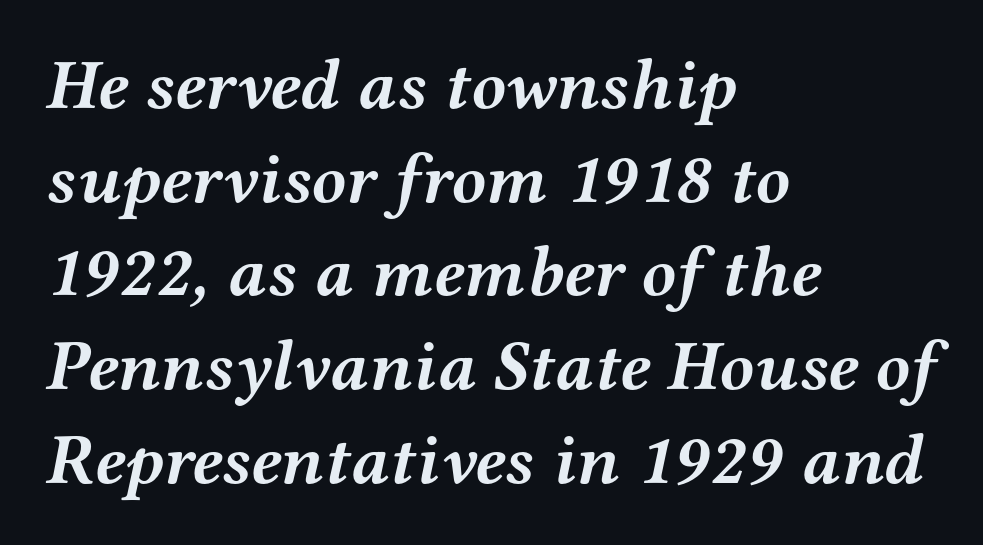
Spacing verdict: proportional, widths tailored to each character. Compared with typical body copy, the letter spacing here is the same. Stroke thickness is high; the sample reads as a true bold. How would I describe the line gaps? Plain and ordinary. Small tapered or slab feet sit at the stroke ends, so this counts as serif. Notice how the passage keeps a crisp vertical edge on the left only.
